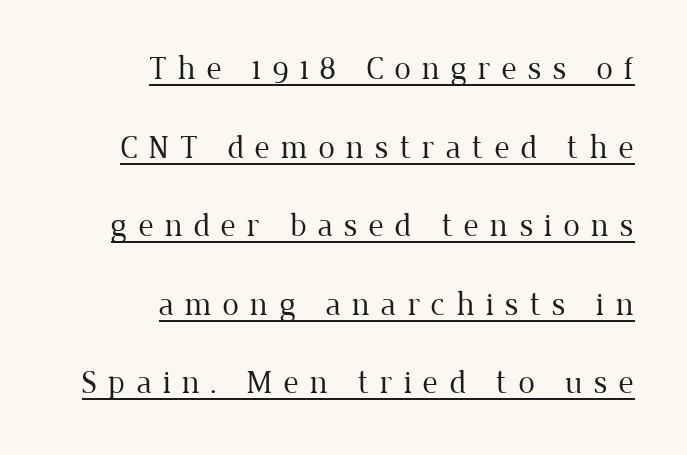
Q: Is the text bold? A: No.
Q: Is the text italic (slanted)? A: No, it is upright.
Q: Is the typeface a serif or a sans-serif typeface? A: Serif.
Q: Is the text underlined? A: Yes.
Q: How is the paragraph aligned? A: Right-aligned.
Q: Is the spacing between letters normal or unusually wide? A: Unusually wide.
Q: Is the spacing between lines tight, normal or loose? A: Loose.
Q: Width (condensed, normal, or wide)? A: Normal.
Q: Stroke contrast? A: Low.
Q: x-height? A: Medium.
Q: Monospaced? A: No.
